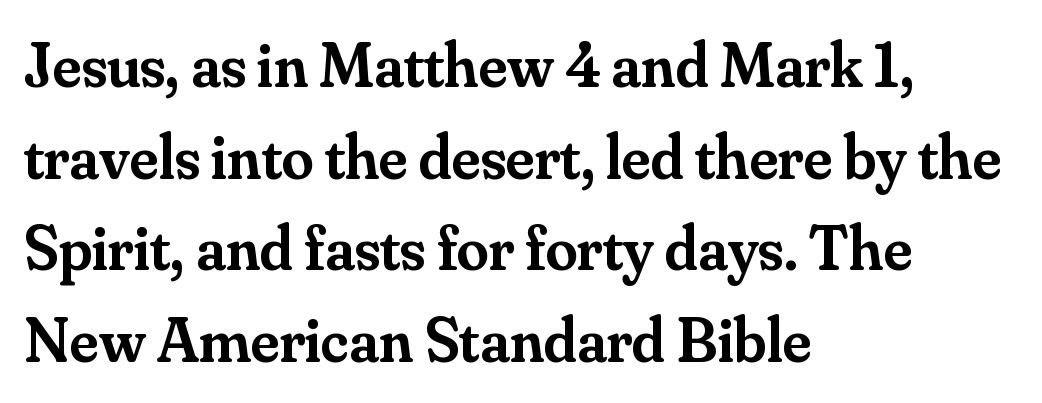
Q: Is the text bold? A: Semi-bold.
Q: Is the text italic (slanted)? A: No, it is upright.
Q: Is the typeface a serif or a sans-serif typeface? A: Serif.
Q: Is the text underlined? A: No.
Q: How is the paragraph aligned? A: Left-aligned.
Q: Is the spacing between letters normal or unusually wide? A: Normal.
Q: Is the spacing between lines tight, normal or loose? A: Normal.
Q: Width (condensed, normal, or wide)? A: Normal.
Q: Stroke contrast? A: Medium.
Q: x-height? A: Small.
Q: Monospaced? A: No.
